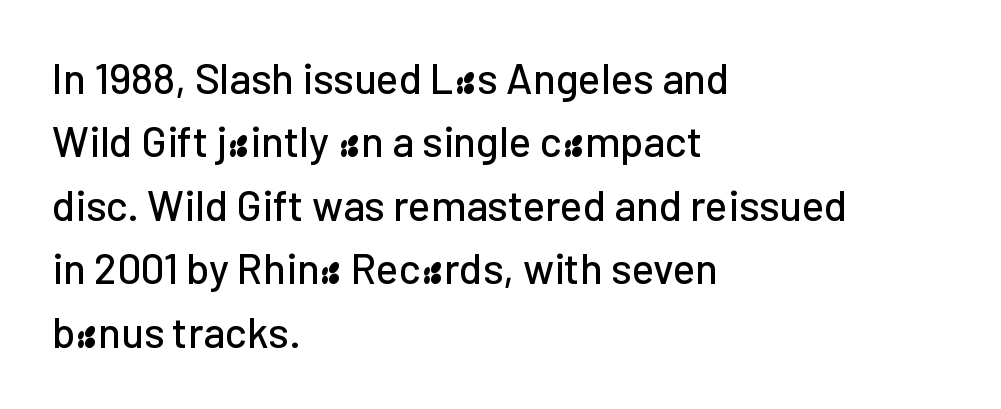
Q: Is the text italic (slanted)? A: No, it is upright.
Q: Is the typeface a serif or a sans-serif typeface? A: Sans-serif.
Q: Is the text underlined? A: No.
Q: How is the paragraph aligned? A: Left-aligned.
Q: Is the spacing between letters normal or unusually wide? A: Normal.
Q: Is the spacing between lines tight, normal or loose? A: Normal.
Q: Width (condensed, normal, or wide)? A: Normal.
Q: Stroke contrast? A: Low.
Q: x-height? A: Medium.
Q: Monospaced? A: No.
